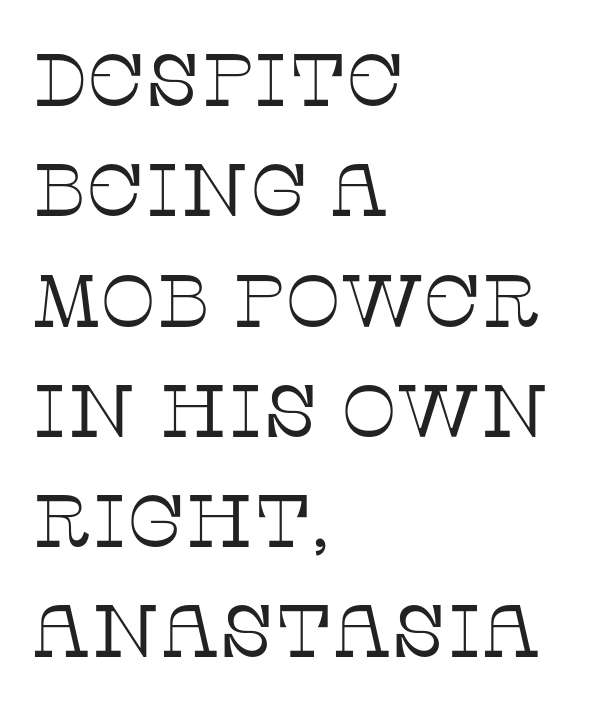
Q: Is the text bold? A: No.
Q: Is the text italic (slanted)? A: No, it is upright.
Q: Is the typeface a serif or a sans-serif typeface? A: Serif.
Q: Is the text underlined? A: No.
Q: How is the paragraph aligned? A: Left-aligned.
Q: Is the spacing between letters normal or unusually wide? A: Normal.
Q: Is the spacing between lines tight, normal or loose? A: Normal.
Q: Width (condensed, normal, or wide)? A: Normal.
Q: Stroke contrast? A: Low.
Q: x-height? A: Large.
Q: Monospaced? A: No.
